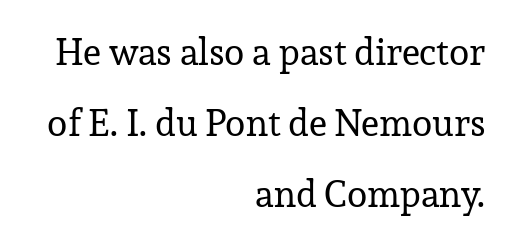
The lines are spread far apart with generous leading. The letters stand upright; this is a roman face. The font sits on the lighter half of the weight spectrum, regular included. The string is rendered with underlining switched off. This rendering uses right alignment, leaving the left contour irregular.
